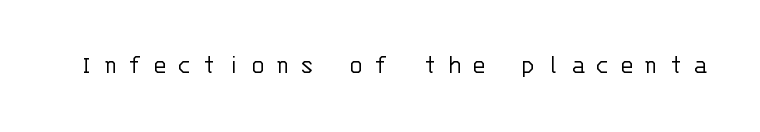
{"italic": "no", "bold": "no", "underline": "no", "letter_spacing": "wide", "letter_spacing_em": 0.37, "glyph_px": 27}
